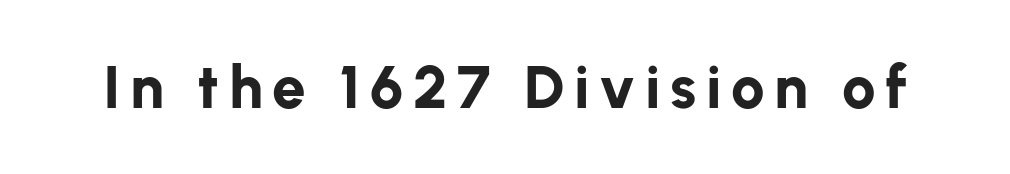
In terms of letterform style, serifs are entirely absent. Plenty of ink on the page — the face is bold. The passage shown is not underscored anywhere. Italic: no, the glyphs are upright roman. This sample has the flowing, uneven cadence of proportional lettering.
